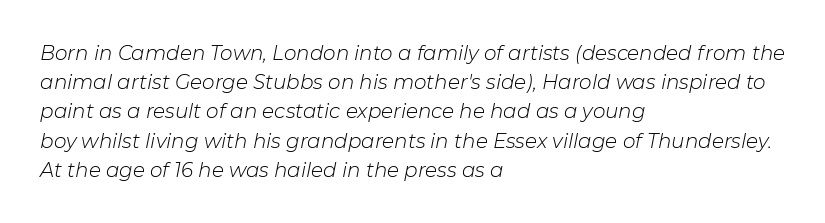
The image shows 20 px text type, italic (leaning right); set left-aligned, normal line spacing (1.46x), normal letter spacing, not underlined.
